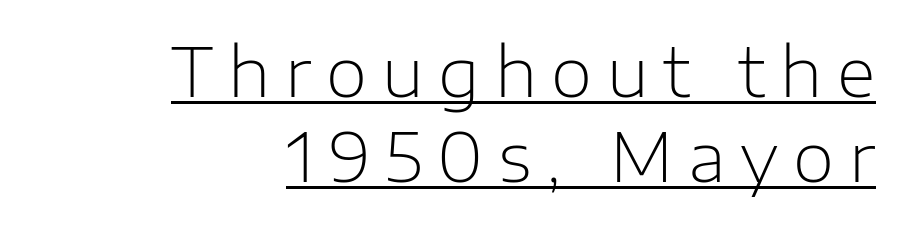
The image shows 67 px light sans-serif type, upright; set right-aligned, normal line spacing (1.27x), unusually wide letter spacing (+0.22 em), underlined; low stroke contrast and a medium x-height.
